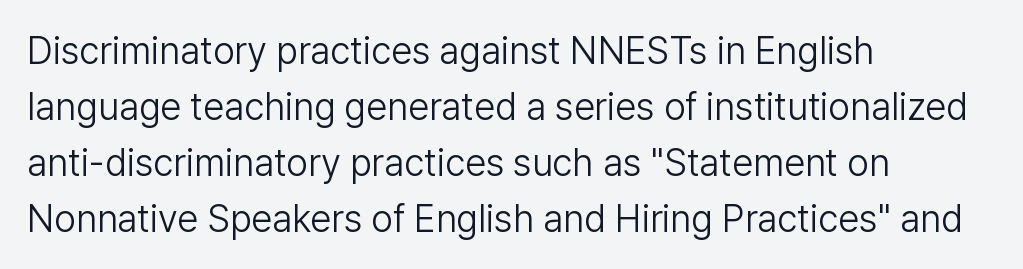
The image shows 38 px light sans-serif type, upright; set left-aligned, normal line spacing (1.47x), normal letter spacing, not underlined; low stroke contrast and a medium x-height.
